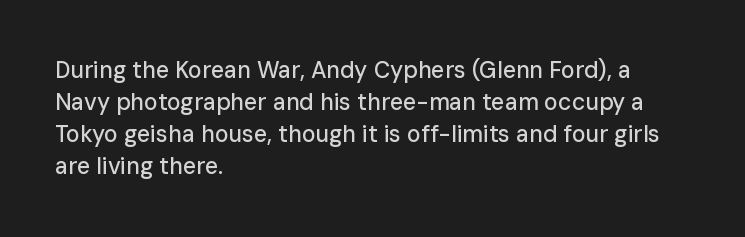
Q: Is the text italic (slanted)? A: No, it is upright.
Q: Is the text underlined? A: No.
Q: How is the paragraph aligned? A: Left-aligned.
Q: Is the spacing between letters normal or unusually wide? A: Normal.
Q: Is the spacing between lines tight, normal or loose? A: Normal.
